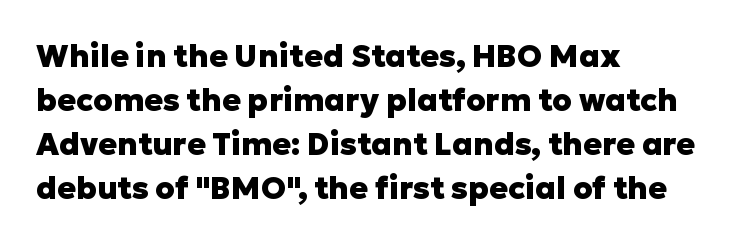
Bold? Absolutely — the strokes are thick and heavy. It's the straight-up-and-down kind of type. The letters carry no serifs — their stems end cleanly without finishing strokes. Honestly, the row spacing looks completely unremarkable. Looks like regular typesetting: each glyph gets only the width it needs.
